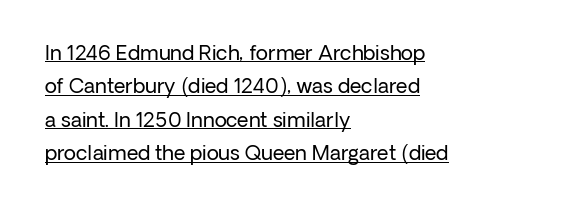
Q: Is the text bold? A: No.
Q: Is the text italic (slanted)? A: No, it is upright.
Q: Is the text underlined? A: Yes.
Q: How is the paragraph aligned? A: Left-aligned.
Q: Is the spacing between letters normal or unusually wide? A: Normal.
Q: Is the spacing between lines tight, normal or loose? A: Normal.
